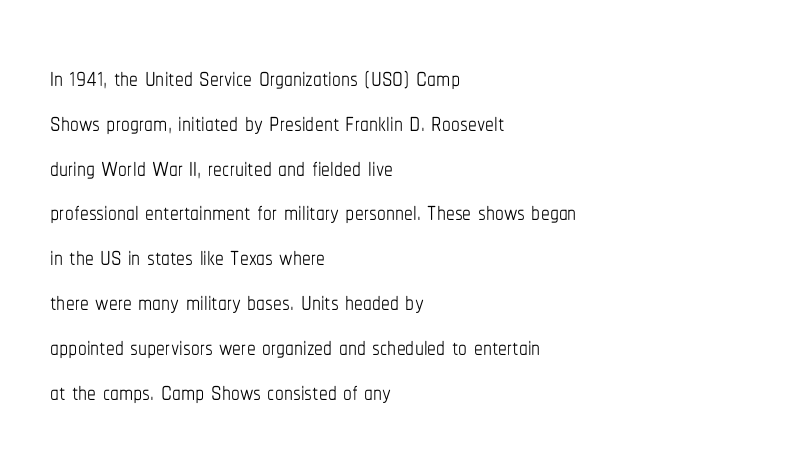
{"italic": "no", "bold": "no", "weight": "thin", "width": "condensed", "stroke_contrast": "low", "x_height": "medium", "monospaced": "no", "underline": "no", "align": "left", "line_spacing": "normal", "line_spacing_ratio": 1.28, "letter_spacing": "normal", "letter_spacing_em": 0.0, "glyph_px": 35}
